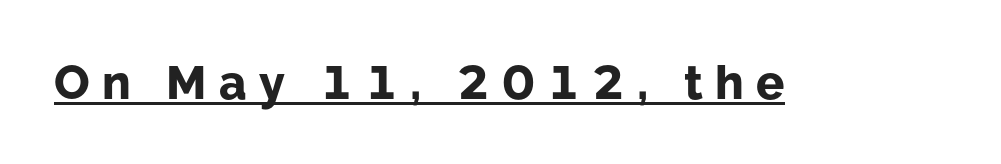
The image shows 47 px bold sans-serif type, upright; set unusually wide letter spacing (+0.26 em), underlined; low stroke contrast and a medium x-height.
